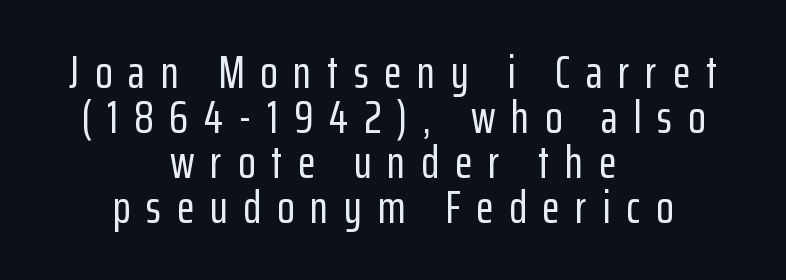
{"serif": "no", "italic": "no", "width": "condensed", "stroke_contrast": "low", "x_height": "medium", "monospaced": "no", "underline": "no", "align": "center", "line_spacing": "tight", "line_spacing_ratio": 0.98, "letter_spacing": "wide", "letter_spacing_em": 0.34, "glyph_px": 46}
